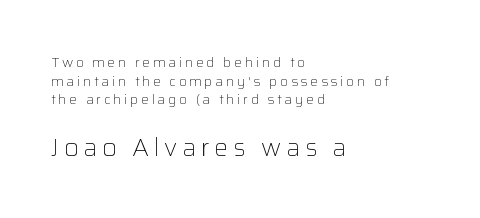
The rows are spaced the way most documents space them. Type without underlining. Notice how the stems are strictly vertical — no italics here. The letters in the lower block stand taller than those in the block above. This is not heavy type; no bold has been used.
